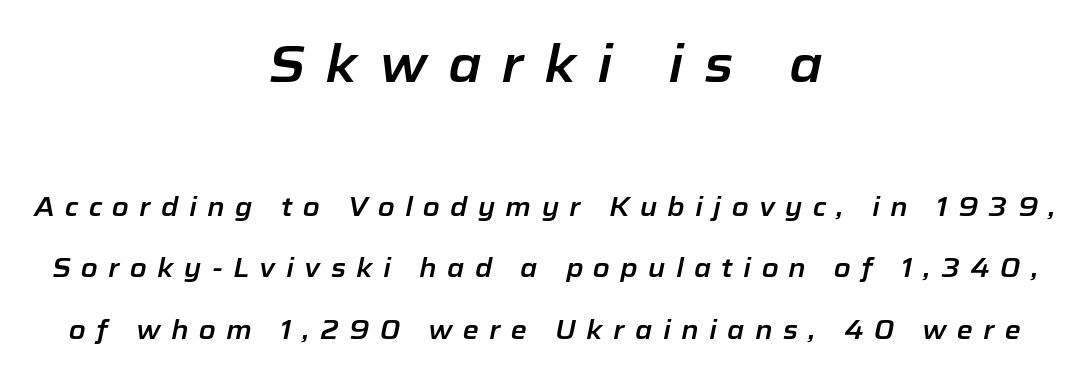
Q: Is the text italic (slanted)? A: Yes, it leans right by about 12 degrees.
Q: Is the text underlined? A: No.
Q: How is the paragraph aligned? A: Centered.
Q: Is the spacing between letters normal or unusually wide? A: Unusually wide.
Q: Is the spacing between lines tight, normal or loose? A: Loose.
Q: Which block of text is set in a larger size, the first (top) or the second (bottom)? A: The first (top) one.
Q: Width (condensed, normal, or wide)? A: Normal.
Q: Stroke contrast? A: Low.
Q: x-height? A: Medium.
Q: Monospaced? A: No.
